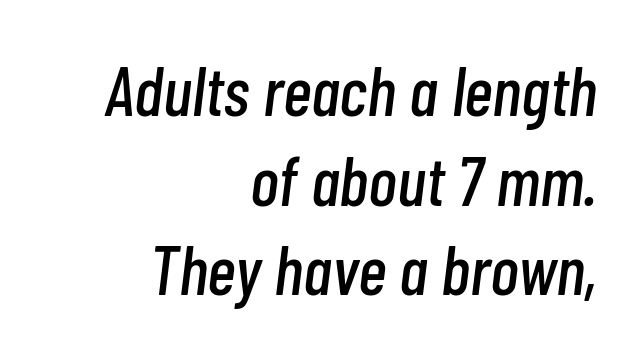
Q: Is the text italic (slanted)? A: Yes, it leans right by about 7 degrees.
Q: Is the text underlined? A: No.
Q: How is the paragraph aligned? A: Right-aligned.
Q: Is the spacing between letters normal or unusually wide? A: Normal.
Q: Is the spacing between lines tight, normal or loose? A: Normal.
Q: Width (condensed, normal, or wide)? A: Condensed.
Q: Stroke contrast? A: Low.
Q: x-height? A: Medium.
Q: Monospaced? A: No.
